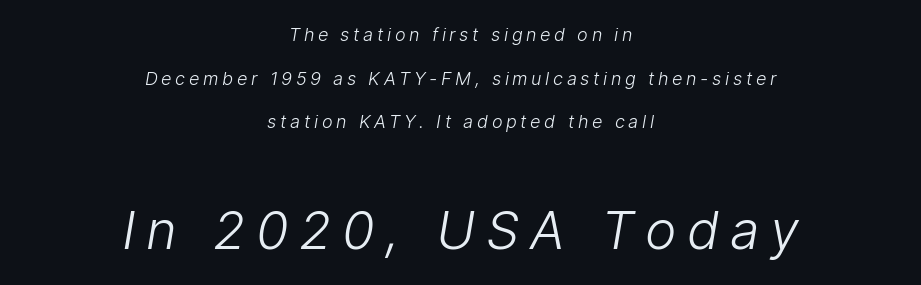
Every row of glyphs is offset so its center matches the block's center. The letterforms sit at book weight or below. The block of text is sparse from top to bottom, with ample space between rows. Unlike a traditional serif, this face leaves its strokes unadorned. Students, note that the glyphs here are deliberately spaced far apart. The block sitting lower on the canvas is the one with enlarged characters.
